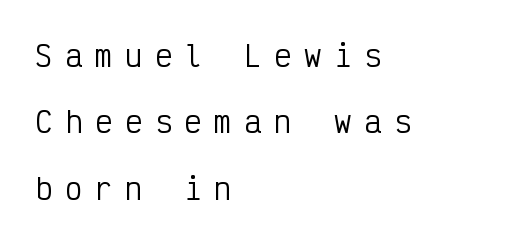
{"serif": "no", "italic": "no", "bold": "no", "weight": "regular", "width": "condensed", "stroke_contrast": "low", "x_height": "medium", "monospaced": "yes", "underline": "no", "align": "left", "line_spacing": "loose", "line_spacing_ratio": 2.29, "letter_spacing": "wide", "letter_spacing_em": 0.43, "glyph_px": 29}
